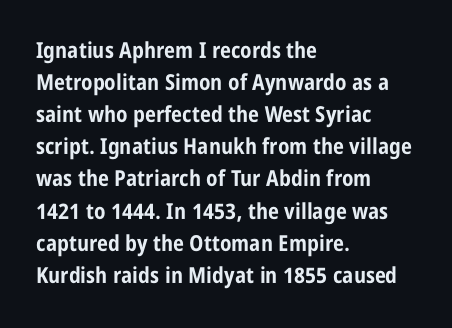
Q: Is the text bold? A: Yes.
Q: Is the text italic (slanted)? A: No, it is upright.
Q: Is the text underlined? A: No.
Q: How is the paragraph aligned? A: Left-aligned.
Q: Is the spacing between letters normal or unusually wide? A: Normal.
Q: Is the spacing between lines tight, normal or loose? A: Normal.
